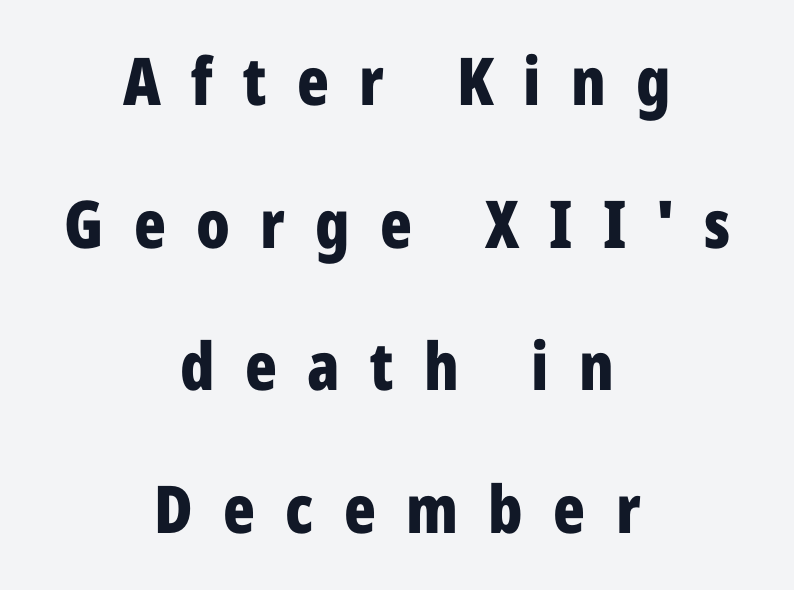
The image shows 66 px bold, condensed sans-serif type, upright; set centered, loose line spacing (2.16x), unusually wide letter spacing (+0.46 em), not underlined; low stroke contrast and a medium x-height.
